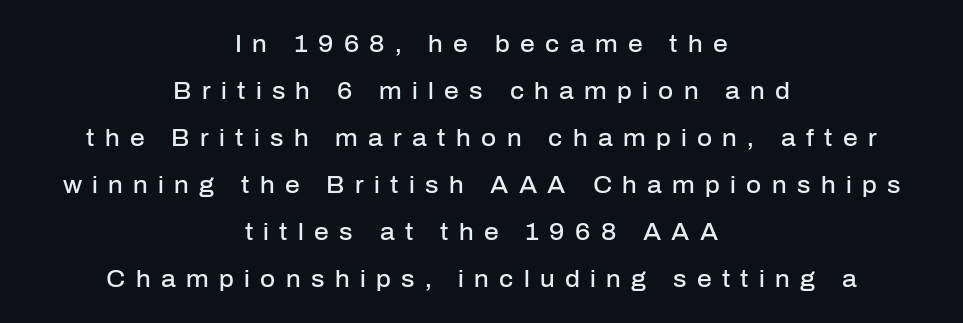
The image shows 23 px text type, upright; set centered, loose line spacing (2.04x), unusually wide letter spacing (+0.45 em), not underlined.
